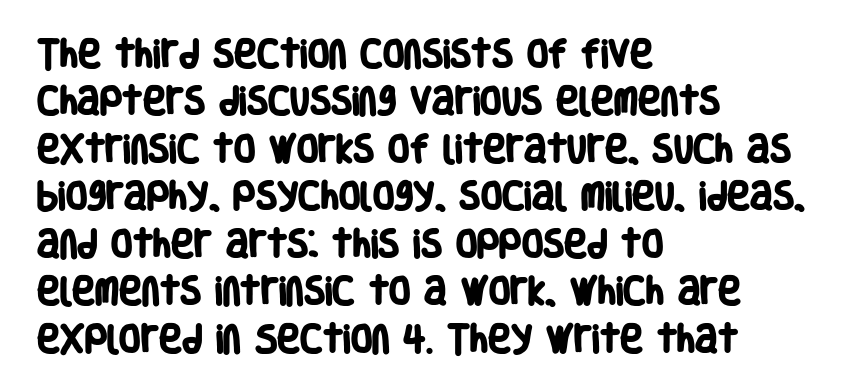
Caption: bold face, heavy strokes. Line spacing here is normal. The text block is weighted toward the left margin, trailing off unevenly rightward. A sans-serif font was chosen for this passage. These lines are rendered in a variable-pitch font.
